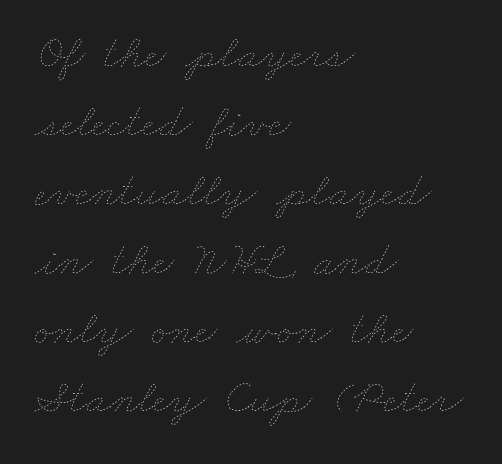
The weight tops out at a normal text grade. The line texture is even and compact thanks to regular tracking. Reading down the column, the eye jumps a familiar distance to each next line. The passage shown is typed in a proportional face where columns would drift. The paragraph shown leans on its left margin.
